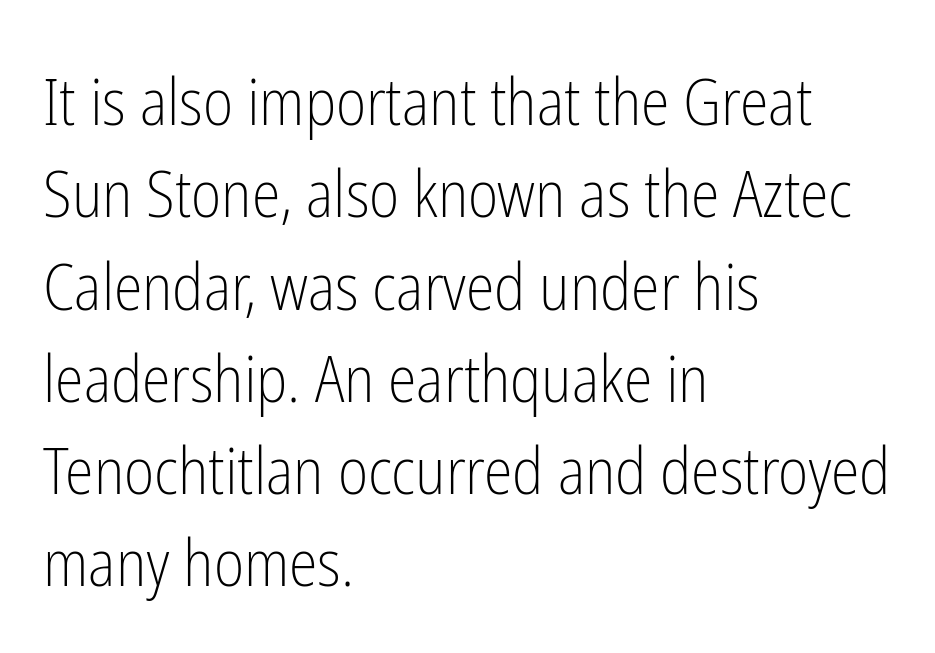
The image shows 65 px light, condensed sans-serif type, upright; set left-aligned, normal line spacing (1.42x), normal letter spacing, not underlined; low stroke contrast and a medium x-height.
